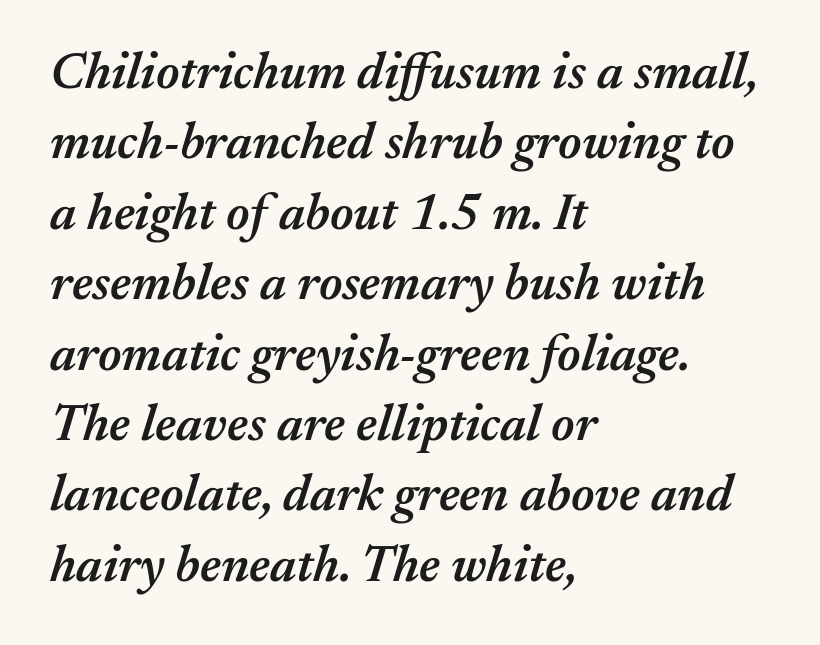
{"italic": "yes", "lean": "right", "slant_degrees": 17, "bold": "semi", "weight": "semibold", "width": "normal", "stroke_contrast": "medium", "x_height": "medium", "monospaced": "no", "underline": "no", "align": "left", "line_spacing": "normal", "line_spacing_ratio": 1.38, "letter_spacing": "normal", "letter_spacing_em": 0.0, "glyph_px": 51}
